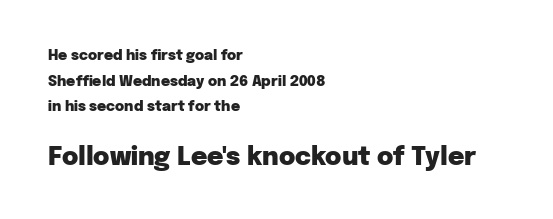
The image shows 25 px bold type, upright; set left-aligned, line spacing 1.83x, normal letter spacing, not underlined; the second (bottom) block is 1.79x larger.
